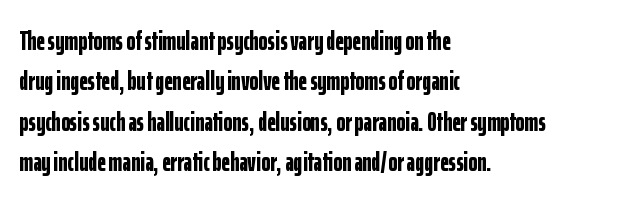
Look at the tracking — it's just the regular setting, nothing added. A classic flush-left, rag-right setting is used for this passage. Lines of text with bare space underneath. The font's upright variant was chosen for this text.
